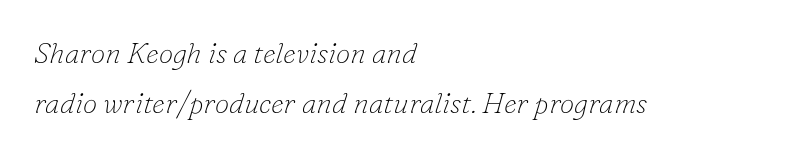
Q: Is the text bold? A: No.
Q: Is the text italic (slanted)? A: Yes, it leans right by about 16 degrees.
Q: Is the typeface a serif or a sans-serif typeface? A: Serif.
Q: Is the text underlined? A: No.
Q: How is the paragraph aligned? A: Left-aligned.
Q: Is the spacing between letters normal or unusually wide? A: Normal.
Q: Width (condensed, normal, or wide)? A: Normal.
Q: Stroke contrast? A: Low.
Q: x-height? A: Small.
Q: Monospaced? A: No.
